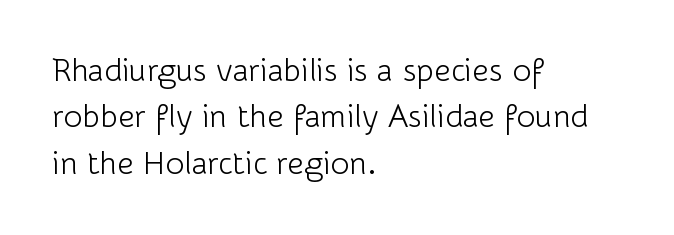
Q: Is the text bold? A: No.
Q: Is the text italic (slanted)? A: No, it is upright.
Q: Is the typeface a serif or a sans-serif typeface? A: Sans-serif.
Q: Is the text underlined? A: No.
Q: How is the paragraph aligned? A: Left-aligned.
Q: Is the spacing between letters normal or unusually wide? A: Normal.
Q: Is the spacing between lines tight, normal or loose? A: Normal.
Q: Width (condensed, normal, or wide)? A: Normal.
Q: Stroke contrast? A: Low.
Q: x-height? A: Medium.
Q: Monospaced? A: No.
